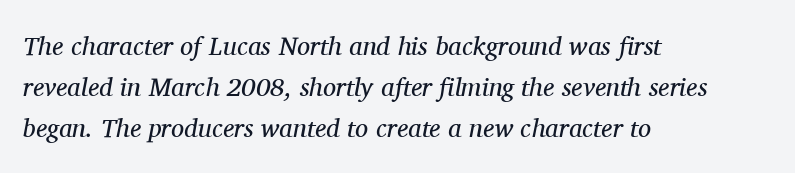
The ragged edge is on the right, which tells us the setting is flush left. Is the stroke heavy? The answer is a plain regular-or-lighter. An italicized treatment has been applied to the whole sample. Any mark beneath the type? The region is blank. Between one letter and the next there's only the usual sliver of space. Is there much room between lines? A standard amount, neither cramped nor airy.
